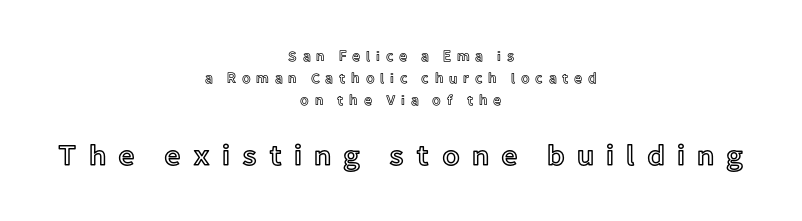
{"italic": "no", "width": "normal", "x_height": "medium", "monospaced": "no", "underline": "no", "align": "center", "line_spacing": "normal", "line_spacing_ratio": 1.57, "letter_spacing": "wide", "letter_spacing_em": 0.41, "larger_block": "second", "size_ratio": 2.07, "glyph_px": 29}
